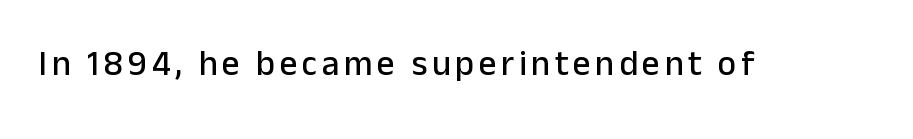
The rendering uses natural spacing where letterforms have individual widths. Nope, no serifs anywhere on these letters. A roman cut, with each character standing at attention. Quick note: underline off.
